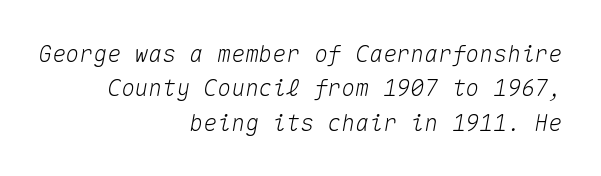
The image shows 23 px text type, italic (leaning right); set right-aligned, normal line spacing (1.49x), normal letter spacing, not underlined.
